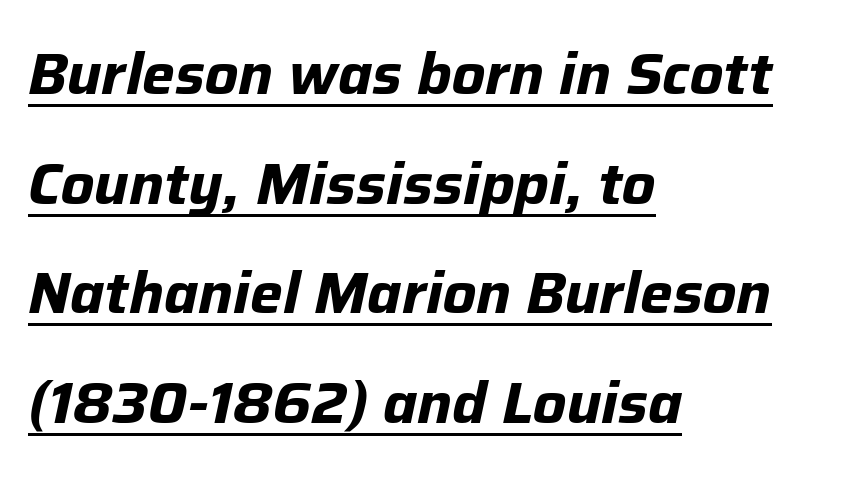
The image shows 58 px bold type, italic (leaning right); set left-aligned, line spacing 1.89x, normal letter spacing, underlined; low stroke contrast and a medium x-height.
